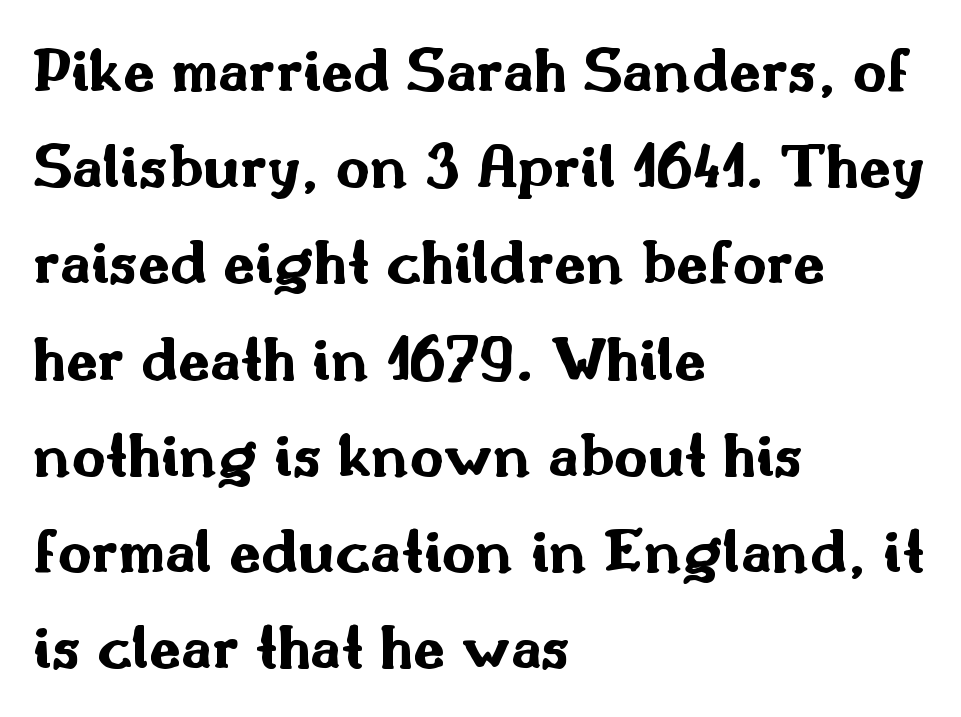
The characters look thick and weighty, a clear bold. Upright lettering throughout. Observe the ordinary spacing: letters are neighbours, not strangers. A student would call this left alignment; a typographer would say flush left, rag right. The gap between lines stays unmarked. Is this a fixed-width face? No — the glyphs have proportional, varying widths.
